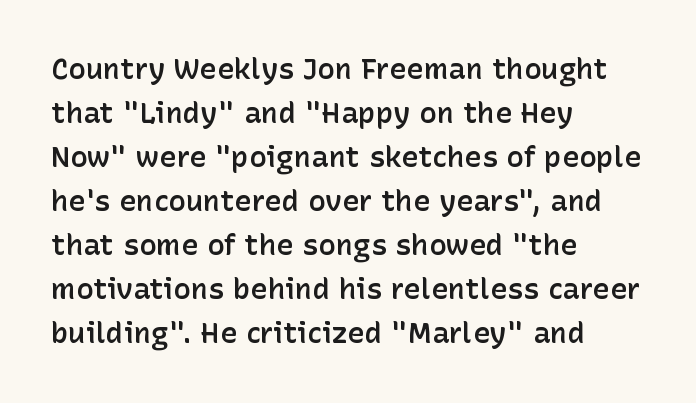
Q: Is the text bold? A: Semi-bold.
Q: Is the text italic (slanted)? A: No, it is upright.
Q: Is the typeface a serif or a sans-serif typeface? A: Sans-serif.
Q: Is the text underlined? A: No.
Q: How is the paragraph aligned? A: Left-aligned.
Q: Is the spacing between letters normal or unusually wide? A: Normal.
Q: Is the spacing between lines tight, normal or loose? A: Normal.
Q: Width (condensed, normal, or wide)? A: Normal.
Q: Stroke contrast? A: Low.
Q: x-height? A: Medium.
Q: Monospaced? A: No.
